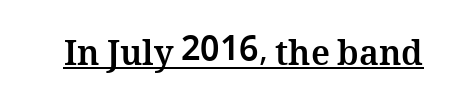
Q: Is the text bold? A: Yes.
Q: Is the text italic (slanted)? A: No, it is upright.
Q: Is the text underlined? A: Yes.
Q: Is the spacing between letters normal or unusually wide? A: Normal.
Q: Width (condensed, normal, or wide)? A: Normal.
Q: Stroke contrast? A: Medium.
Q: x-height? A: Medium.
Q: Monospaced? A: No.
